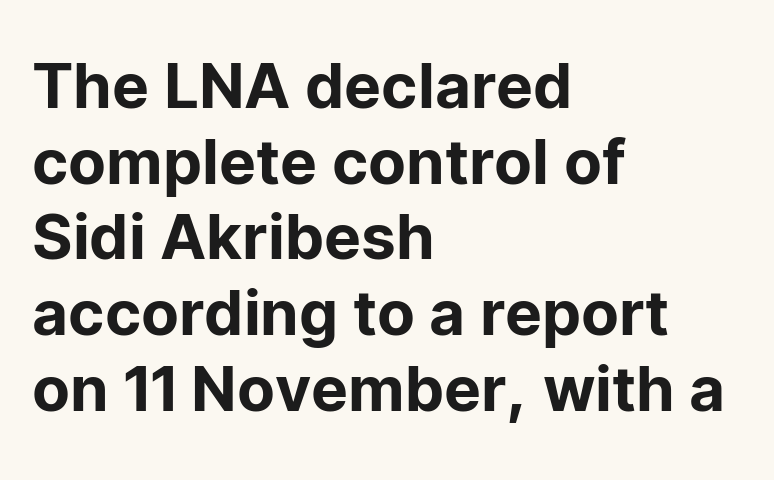
{"serif": "no", "italic": "no", "width": "normal", "stroke_contrast": "low", "x_height": "medium", "monospaced": "no", "underline": "no", "align": "left", "line_spacing_ratio": 1.22, "letter_spacing": "normal", "letter_spacing_em": 0.0, "glyph_px": 62}
